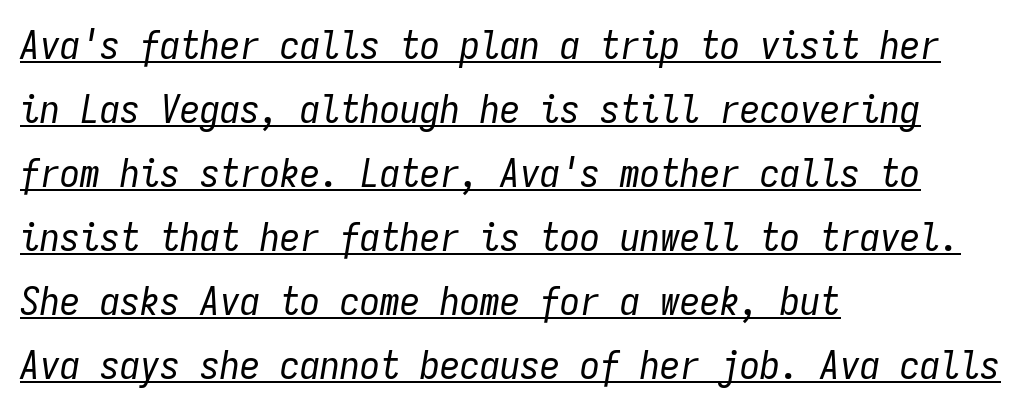
Q: Is the text bold? A: No.
Q: Is the text italic (slanted)? A: Yes, it leans right by about 9 degrees.
Q: Is the text underlined? A: Yes.
Q: How is the paragraph aligned? A: Left-aligned.
Q: Is the spacing between letters normal or unusually wide? A: Normal.
Q: Is the spacing between lines tight, normal or loose? A: Normal.
Q: Width (condensed, normal, or wide)? A: Condensed.
Q: Stroke contrast? A: Low.
Q: x-height? A: Medium.
Q: Monospaced? A: Yes.
